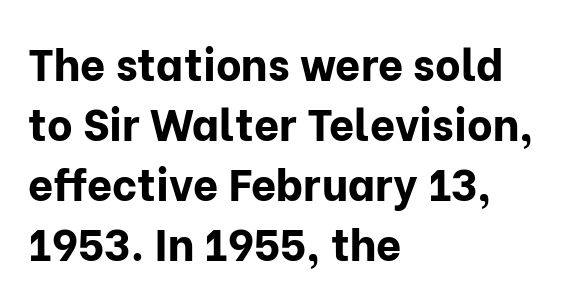
The image shows 44 px bold sans-serif type, upright; set left-aligned, normal line spacing (1.36x), normal letter spacing, not underlined; low stroke contrast and a medium x-height.
